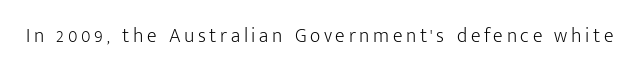
The image shows 20 px text type, upright; set not underlined.
